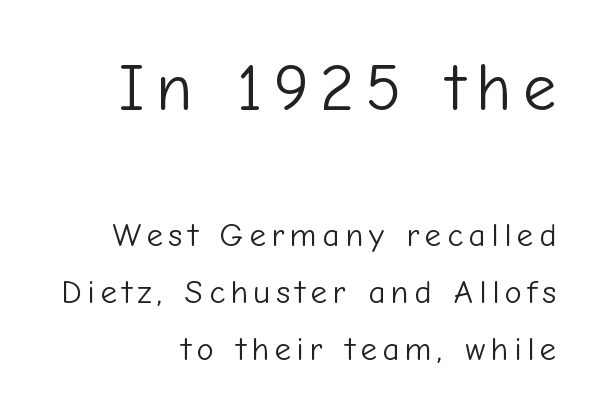
The image shows 66 px light sans-serif type, upright; set right-aligned, line spacing 1.72x, not underlined; the first (top) block is 2.0x larger; low stroke contrast and a medium x-height.
